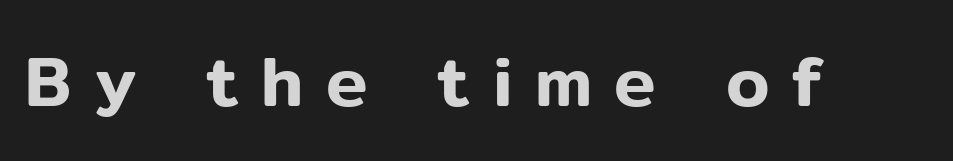
{"serif": "no", "italic": "no", "width": "normal", "stroke_contrast": "low", "x_height": "medium", "monospaced": "no", "underline": "no", "letter_spacing": "wide", "letter_spacing_em": 0.32, "glyph_px": 70}
